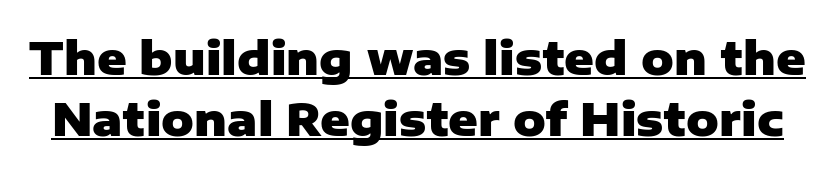
The image shows 45 px heavy sans-serif type, upright; set normal line spacing (1.35x), normal letter spacing, underlined; low stroke contrast and a medium x-height.
